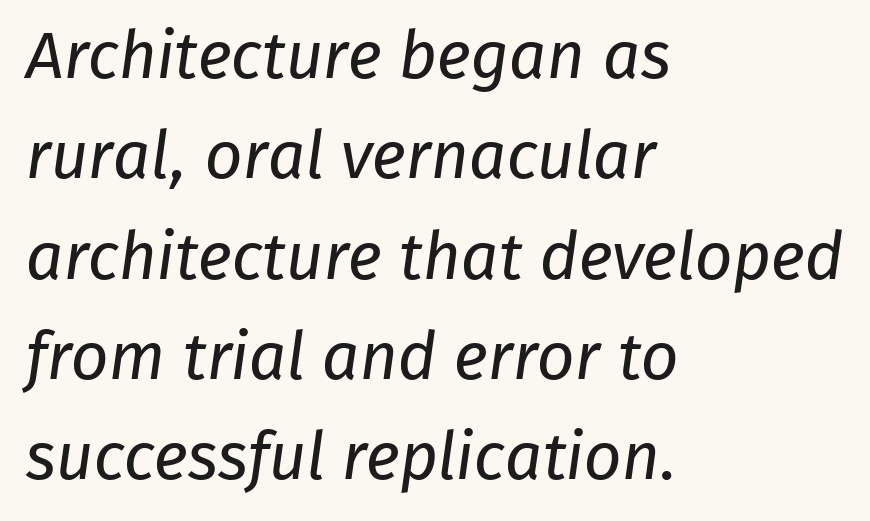
Q: Is the text bold? A: No.
Q: Is the typeface a serif or a sans-serif typeface? A: Sans-serif.
Q: Is the text underlined? A: No.
Q: How is the paragraph aligned? A: Left-aligned.
Q: Is the spacing between letters normal or unusually wide? A: Normal.
Q: Is the spacing between lines tight, normal or loose? A: Normal.
Q: Width (condensed, normal, or wide)? A: Normal.
Q: Stroke contrast? A: Low.
Q: x-height? A: Medium.
Q: Monospaced? A: No.
